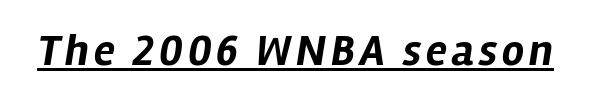
{"italic": "yes", "lean": "right", "slant_degrees": 12, "bold": "yes", "weight": "bold", "width": "normal", "stroke_contrast": "low", "x_height": "medium", "monospaced": "no", "underline": "yes", "glyph_px": 44}
